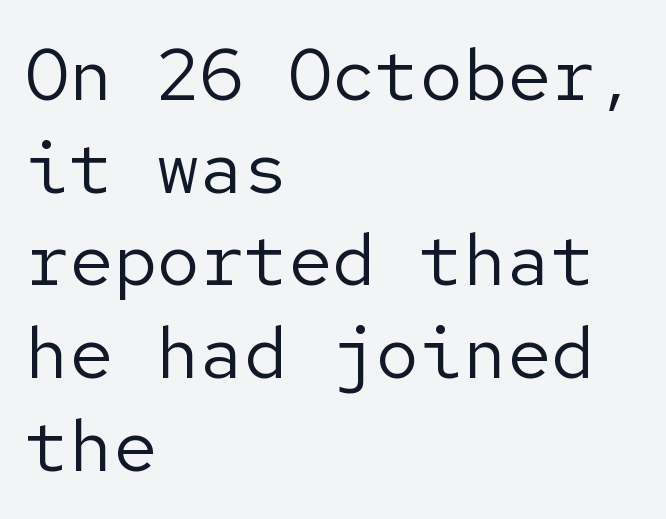
You can tell it's not italic because the verticals are truly vertical. A normal amount of white space separates one row of letters from the next. Nothing unusual about the tracking: characters are spaced as the font intends. Nope, no serifs anywhere on these letters. The strokes carry an ordinary text weight at most. Reading down the block, your eye returns to a fixed left position each line.
